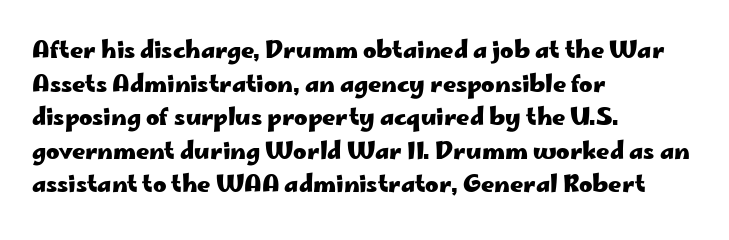
Q: Is the text bold? A: Yes.
Q: Is the text italic (slanted)? A: No, it is upright.
Q: Is the text underlined? A: No.
Q: How is the paragraph aligned? A: Left-aligned.
Q: Is the spacing between letters normal or unusually wide? A: Normal.
Q: Is the spacing between lines tight, normal or loose? A: Normal.
